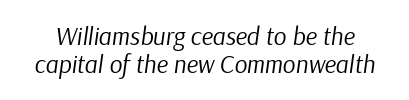
{"italic": "yes", "lean": "right", "slant_degrees": 9, "bold": "no", "underline": "no", "line_spacing": "tight", "line_spacing_ratio": 1.11, "letter_spacing": "normal", "letter_spacing_em": 0.0, "glyph_px": 25}
